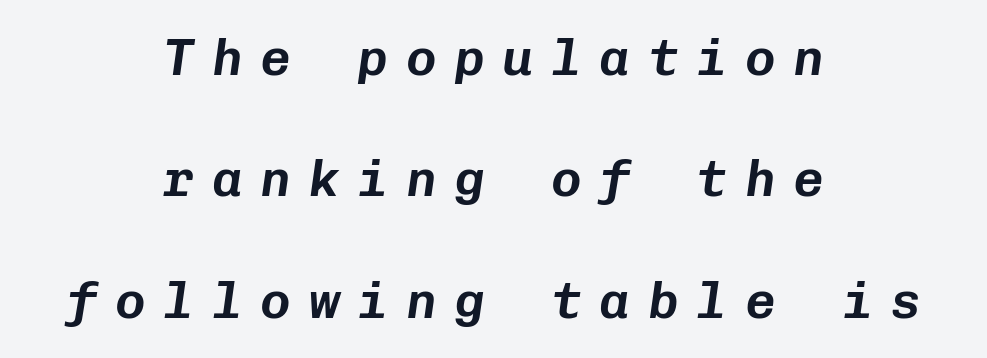
Tracking value appears strongly positive — letters spread wide. The font's italic variant was chosen for this text. Every row of glyphs is offset so its center matches the block's center. The zone under the glyphs is completely vacant.
